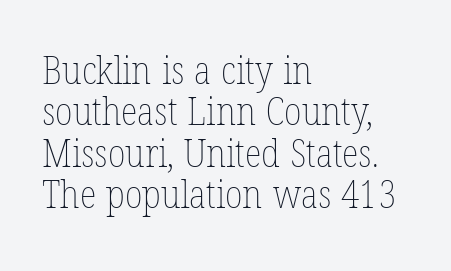
The image shows 39 px thin, condensed type, upright; set left-aligned, tight line spacing (1.06x), normal letter spacing, not underlined; low stroke contrast and a medium x-height.
